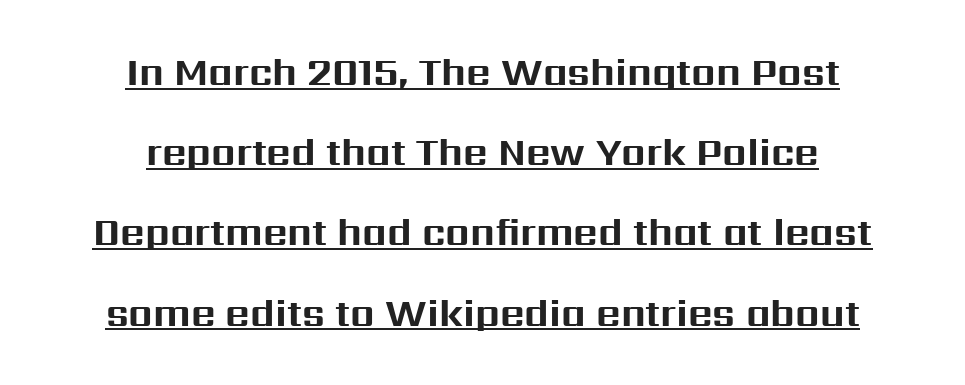
Has an underline been added? It has. This sample uses a sans-serif face. The gaps between neighbouring characters are ordinary and unremarkable. Horizontal alignment here is central, giving a formal, balanced look. Note the varied advance widths — an 'i' is clearly narrower than an 'm'. Heft: maximum for text — a bold.
